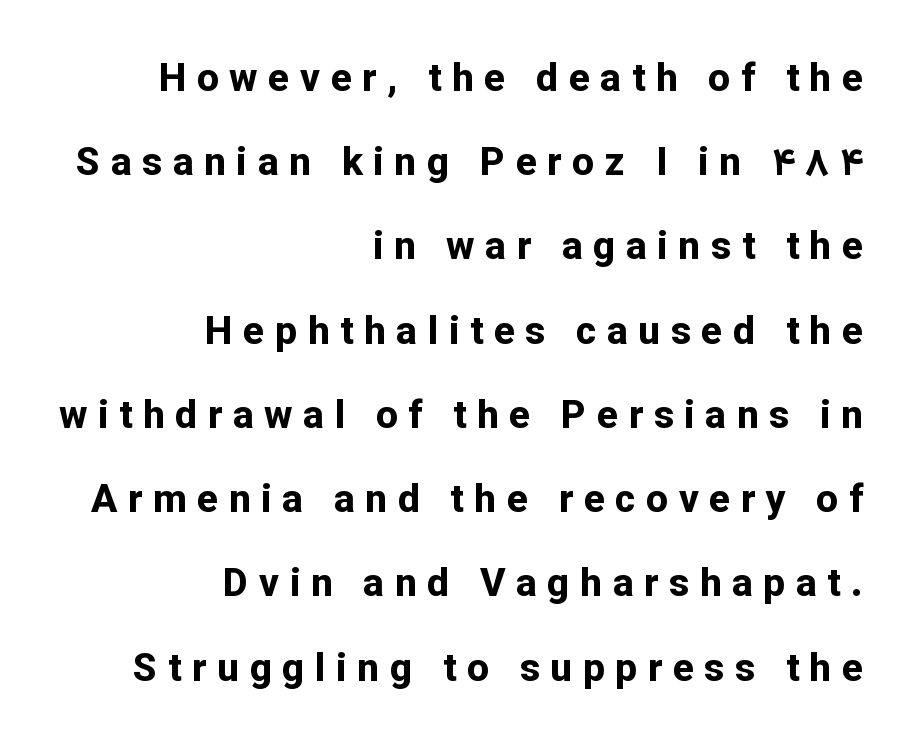
Q: Is the text bold? A: Yes.
Q: Is the text italic (slanted)? A: No, it is upright.
Q: Is the typeface a serif or a sans-serif typeface? A: Sans-serif.
Q: Is the text underlined? A: No.
Q: How is the paragraph aligned? A: Right-aligned.
Q: Is the spacing between letters normal or unusually wide? A: Unusually wide.
Q: Is the spacing between lines tight, normal or loose? A: Loose.
Q: Width (condensed, normal, or wide)? A: Normal.
Q: Stroke contrast? A: Low.
Q: x-height? A: Medium.
Q: Monospaced? A: No.
